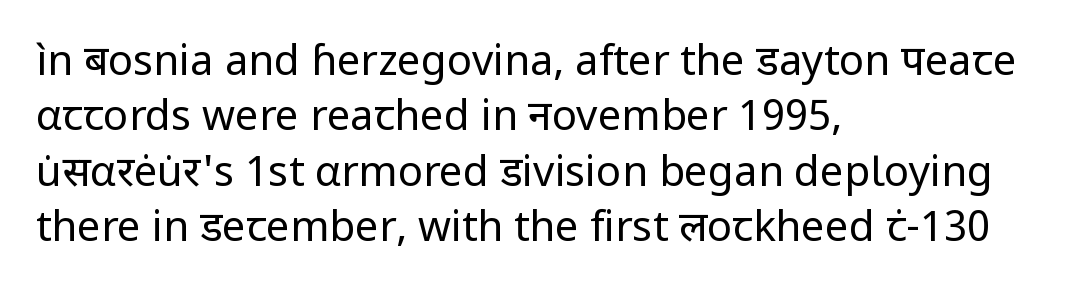
Style check: upright. Is the letter spacing exaggerated? No — it looks like the ordinary default. Decoration check: the copy has no underline. A normal amount of white space separates one row of letters from the next.
